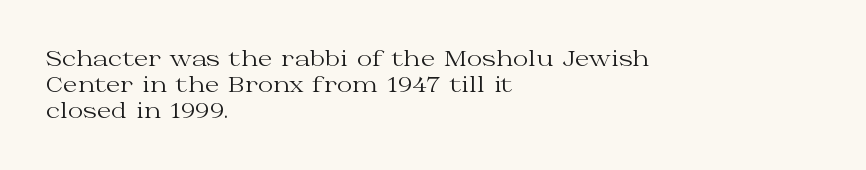
Q: Is the text bold? A: No.
Q: Is the text italic (slanted)? A: No, it is upright.
Q: Is the text underlined? A: No.
Q: How is the paragraph aligned? A: Left-aligned.
Q: Is the spacing between letters normal or unusually wide? A: Normal.
